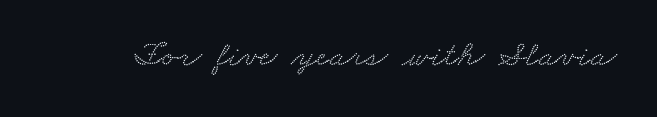
{"serif": "yes", "width": "wide", "stroke_contrast": "low", "x_height": "small", "monospaced": "no", "underline": "no", "letter_spacing": "normal", "letter_spacing_em": 0.0, "glyph_px": 36}
